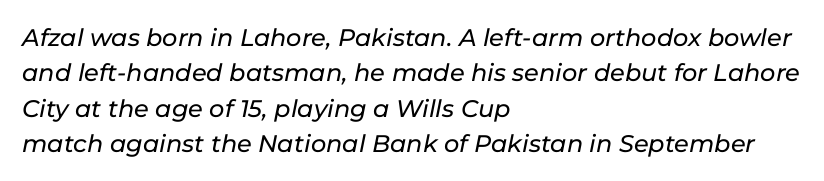
{"italic": "yes", "lean": "right", "slant_degrees": 11, "underline": "no", "align": "left", "line_spacing": "normal", "line_spacing_ratio": 1.47, "letter_spacing": "normal", "letter_spacing_em": 0.0, "glyph_px": 24}
